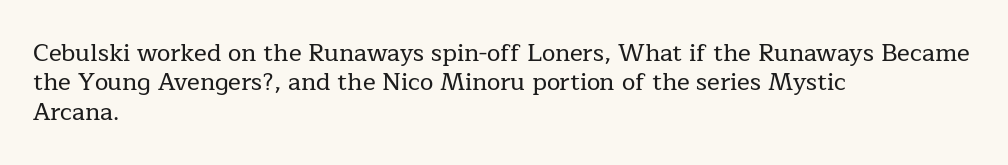
{"italic": "no", "underline": "no", "align": "left", "line_spacing_ratio": 1.22, "letter_spacing": "normal", "letter_spacing_em": 0.0, "glyph_px": 24}
